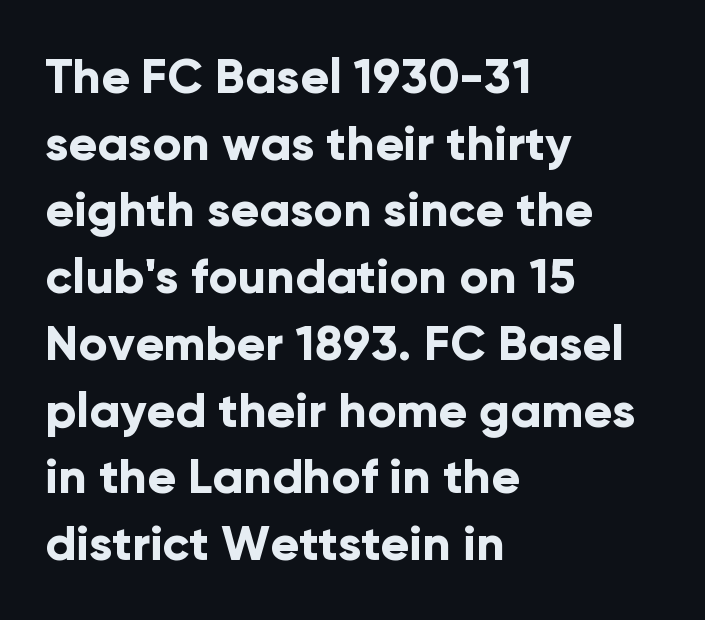
The image shows 48 px bold sans-serif type, upright; set left-aligned, normal line spacing (1.39x), normal letter spacing, not underlined; low stroke contrast and a medium x-height.
